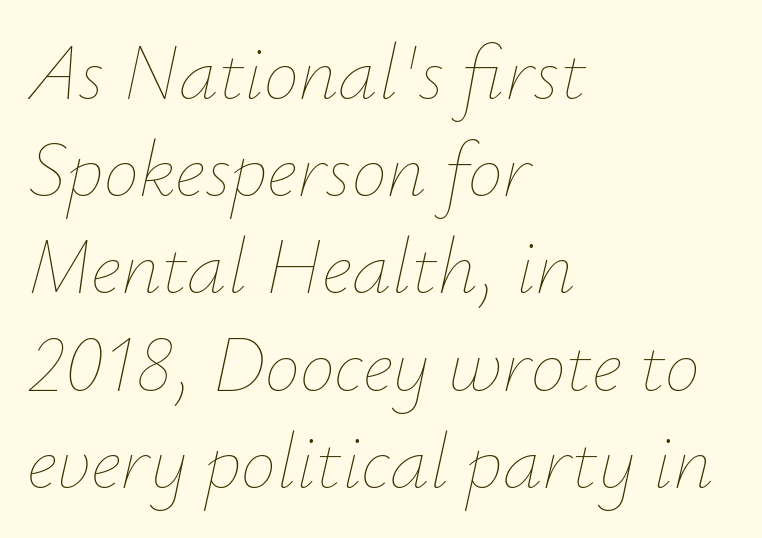
{"italic": "yes", "lean": "right", "slant_degrees": 12, "bold": "no", "weight": "thin", "width": "normal", "stroke_contrast": "low", "x_height": "small", "monospaced": "no", "underline": "no", "align": "left", "line_spacing_ratio": 1.23, "letter_spacing": "normal", "letter_spacing_em": 0.0, "glyph_px": 79}
